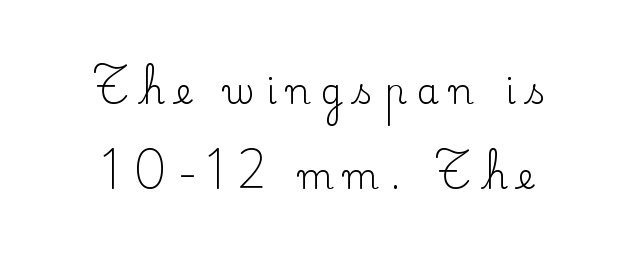
Unmarked baselines from the first word to the last. Students, observe: this is what heavily led, spacious text looks like. You could not count columns in this text — the font is proportionally spaced. The passage shown is not bold in any degree. Horizontally, the lines are justified to the midpoint only.
